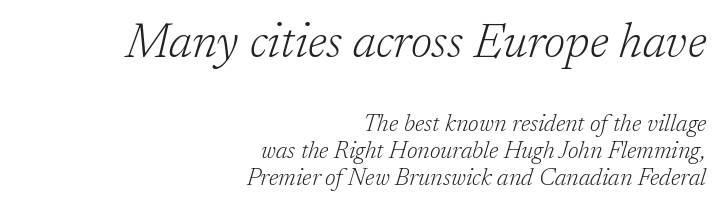
The image shows 48 px light serif type, italic (leaning right); set right-aligned, tight line spacing (1.12x), normal letter spacing, not underlined; the first (top) block is 2.0x larger; low stroke contrast and a medium x-height.
